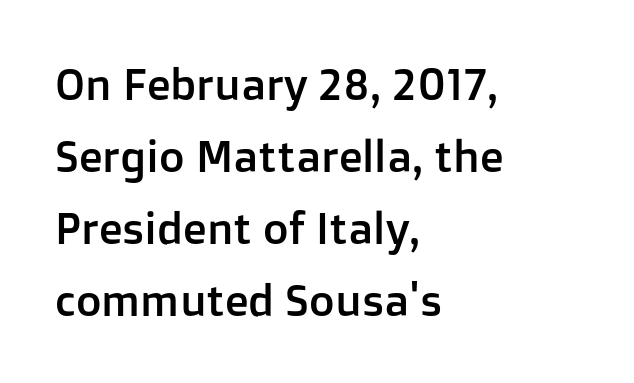
{"serif": "no", "italic": "no", "width": "normal", "stroke_contrast": "low", "x_height": "medium", "monospaced": "no", "underline": "no", "align": "left", "line_spacing": "normal", "line_spacing_ratio": 1.64, "letter_spacing": "normal", "letter_spacing_em": 0.0, "glyph_px": 44}
